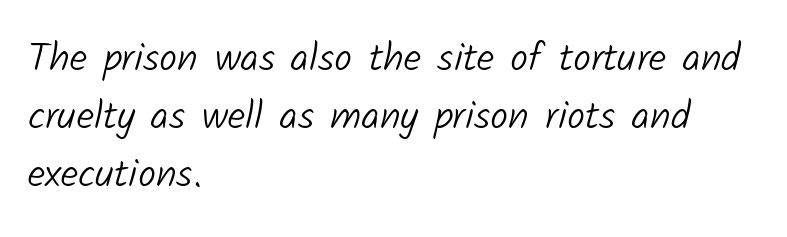
Bold? No — there's no thickening of the strokes. Line starts are locked; line ends wander. Character widths vary here, with narrow letters taking less room than wide ones. What's the leading like? Ordinary, nothing unusual. Short note: letters normally spaced. Lines of text with bare space underneath.
